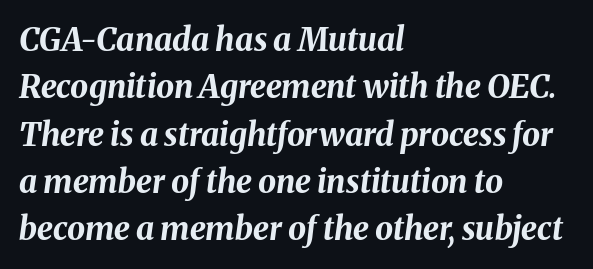
{"italic": "yes", "lean": "right", "slant_degrees": 8, "bold": "yes", "weight": "bold", "width": "normal", "stroke_contrast": "medium", "x_height": "medium", "monospaced": "no", "underline": "no", "align": "left", "line_spacing": "normal", "line_spacing_ratio": 1.48, "letter_spacing": "normal", "letter_spacing_em": 0.0, "glyph_px": 32}
